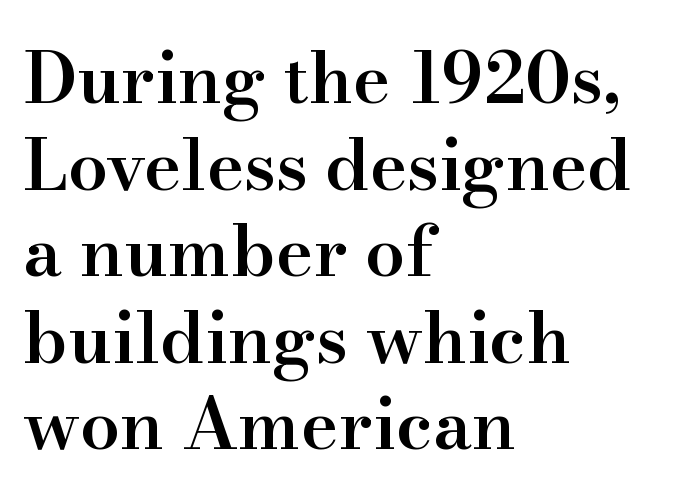
Unlike italic type, these characters show no tilt at all. You could call the tracking neutral — neither tight nor loose. These lines are rendered in a variable-pitch font. You can tell from the footed stems that serif type was used. Unmarked baselines from the first word to the last.
